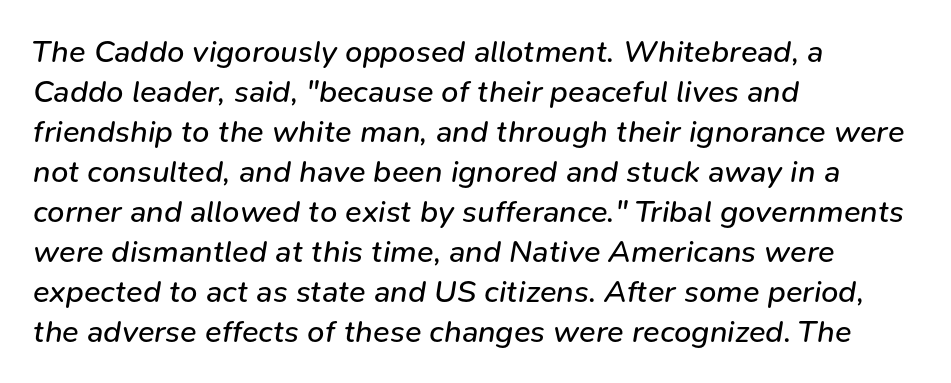
{"italic": "yes", "lean": "right", "slant_degrees": 9, "bold": "no", "weight": "regular", "width": "normal", "stroke_contrast": "low", "x_height": "medium", "monospaced": "no", "underline": "no", "align": "left", "line_spacing": "normal", "line_spacing_ratio": 1.29, "letter_spacing": "normal", "letter_spacing_em": 0.0, "glyph_px": 31}
